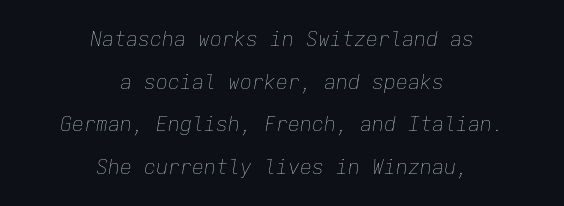
{"italic": "yes", "lean": "right", "slant_degrees": 9, "bold": "no", "underline": "no", "align": "center", "line_spacing": "loose", "line_spacing_ratio": 2.13, "letter_spacing": "normal", "letter_spacing_em": 0.0, "glyph_px": 20}
